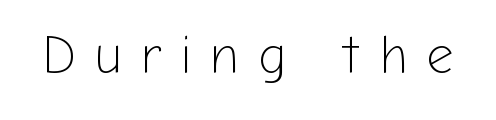
Q: Is the text bold? A: No.
Q: Is the text italic (slanted)? A: No, it is upright.
Q: Is the typeface a serif or a sans-serif typeface? A: Sans-serif.
Q: Is the text underlined? A: No.
Q: Is the spacing between letters normal or unusually wide? A: Unusually wide.
Q: Width (condensed, normal, or wide)? A: Normal.
Q: Stroke contrast? A: Low.
Q: x-height? A: Medium.
Q: Monospaced? A: No.
